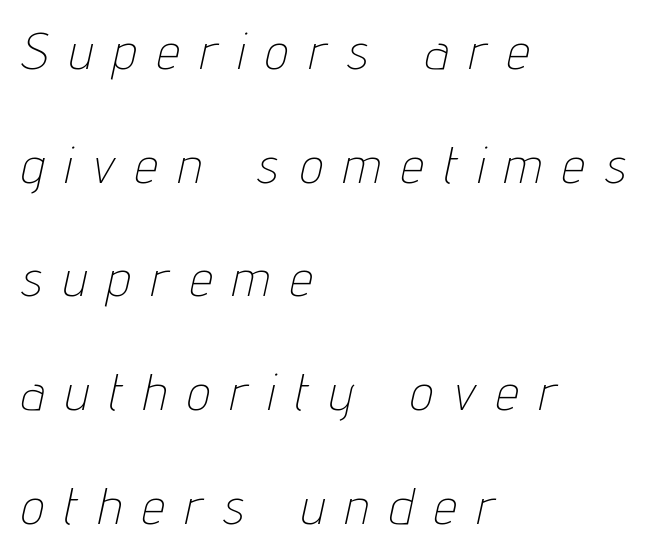
This is not heavy type; no bold has been used. Someone cranked the tracking dial way up on this one. Glance below the letters and you will spot only blank space. In CSS terms this would be text-align: left. Posture: slanted.
